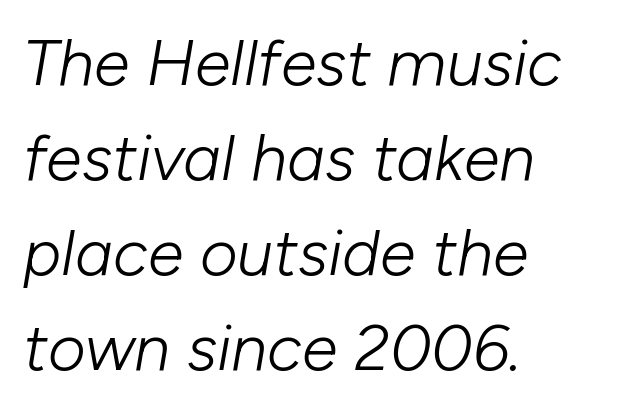
{"italic": "yes", "lean": "right", "slant_degrees": 10, "bold": "no", "weight": "light", "width": "normal", "stroke_contrast": "low", "x_height": "medium", "monospaced": "no", "underline": "no", "align": "left", "line_spacing": "normal", "line_spacing_ratio": 1.46, "letter_spacing": "normal", "letter_spacing_em": 0.0, "glyph_px": 65}
